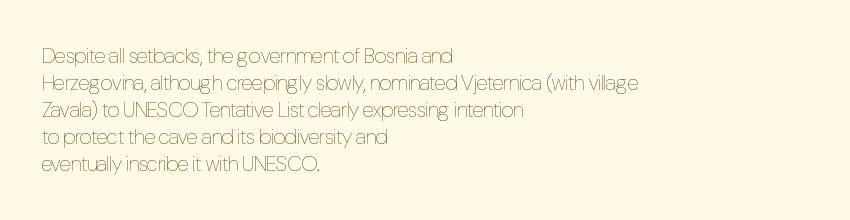
These lines keep a tight, regular rhythm from letter to letter. The rows are spaced the way most documents space them. Nothing heavy about these letters — not bold at all. A roman cut, with each character standing at attention. Check under the words: just untouched page. All the whitespace from short lines collects on the right.
